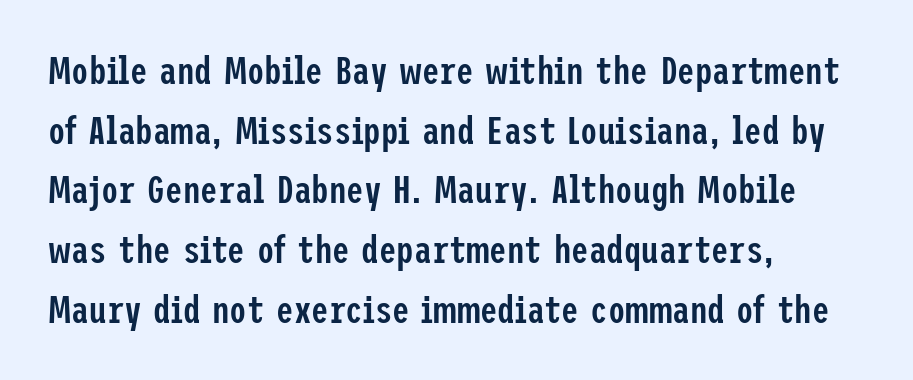
A roman cut, with each character standing at attention. The glyphs in this specimen are sans serif. Visually the block forms a straight wall on the left and a jagged coastline on the right. Interline gaps are of average width in this sample. Strokes here are thickened, but only to semibold level. A bare baseline throughout the passage.
